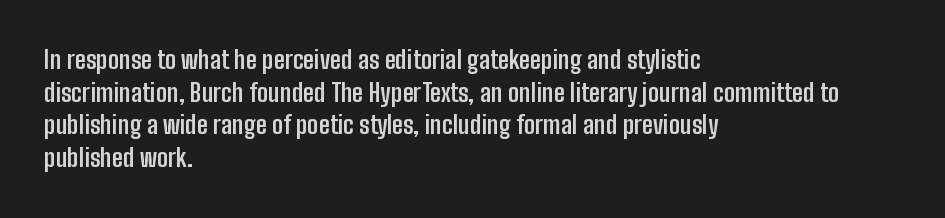
You could call the tracking neutral — neither tight nor loose. Ordinary non-slanted type is in use. Heavy, bold letterforms. Does the copy run flush right? No — it runs flush left. Regular leading.
